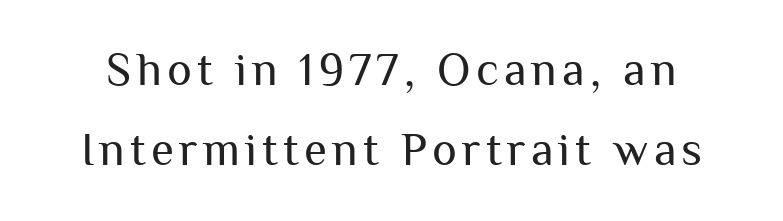
The image shows 47 px regular-weight sans-serif type, upright; set line spacing 1.71x, not underlined; medium stroke contrast and a medium x-height.
